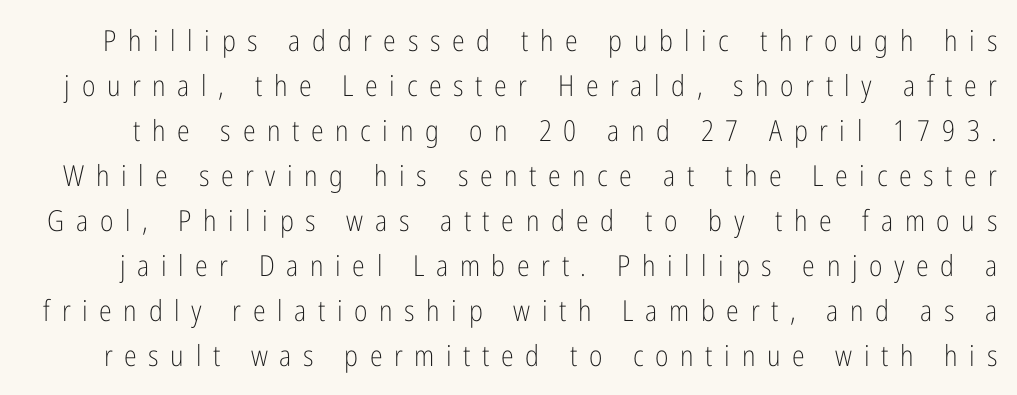
Is this a sans? Yes — the strokes have no serifs. How would I describe the line gaps? Plain and ordinary. Italic: no, the glyphs are upright roman. Varying glyph widths throughout — classic text-font behaviour.
